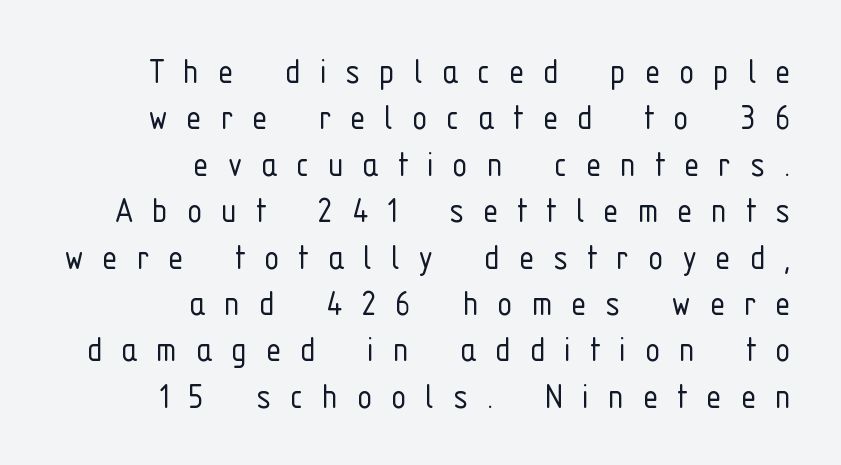
Q: Is the text bold? A: No.
Q: Is the text italic (slanted)? A: No, it is upright.
Q: Is the typeface a serif or a sans-serif typeface? A: Sans-serif.
Q: Is the text underlined? A: No.
Q: How is the paragraph aligned? A: Right-aligned.
Q: Is the spacing between letters normal or unusually wide? A: Unusually wide.
Q: Width (condensed, normal, or wide)? A: Condensed.
Q: Stroke contrast? A: Low.
Q: x-height? A: Medium.
Q: Monospaced? A: No.
